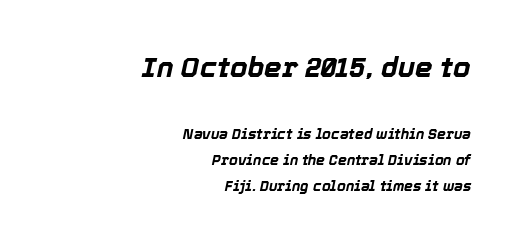
The image shows 28 px bold type, italic (leaning right); set right-aligned, line spacing 1.87x, normal letter spacing, not underlined; the first (top) block is 2.0x larger; a medium x-height.
